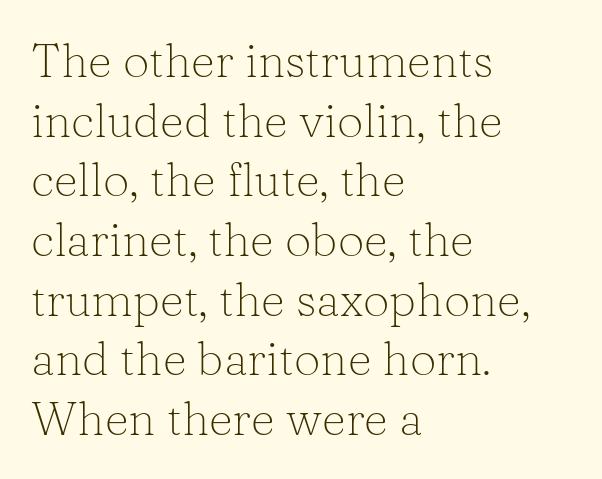
Q: Is the text bold? A: No.
Q: Is the text italic (slanted)? A: No, it is upright.
Q: Is the typeface a serif or a sans-serif typeface? A: Serif.
Q: Is the text underlined? A: No.
Q: How is the paragraph aligned? A: Left-aligned.
Q: Is the spacing between letters normal or unusually wide? A: Normal.
Q: Is the spacing between lines tight, normal or loose? A: Normal.
Q: Width (condensed, normal, or wide)? A: Normal.
Q: Stroke contrast? A: Low.
Q: x-height? A: Medium.
Q: Monospaced? A: No.
